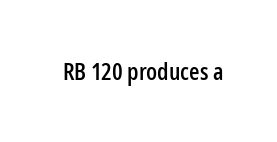
Q: Is the text italic (slanted)? A: No, it is upright.
Q: Is the text underlined? A: No.
Q: Is the spacing between letters normal or unusually wide? A: Normal.
